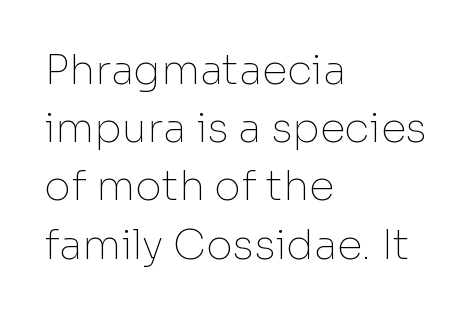
The font family rendered here belongs to the sans-serif group. Quick note: not italic, upright. Compared with typical body copy, the letter spacing here is the same. This sample is left-justified, so line endings fall wherever the words run out.
